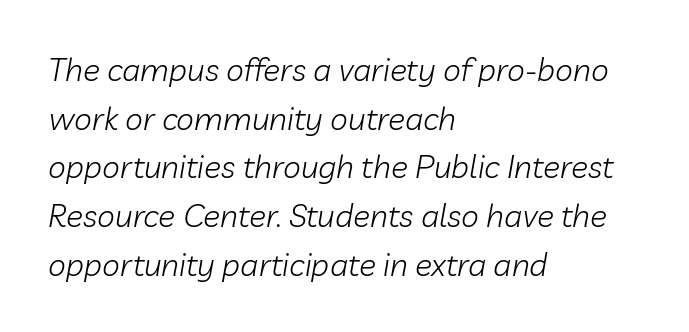
{"italic": "yes", "lean": "right", "slant_degrees": 10, "bold": "no", "weight": "light", "width": "normal", "stroke_contrast": "low", "x_height": "medium", "monospaced": "no", "underline": "no", "align": "left", "line_spacing": "normal", "line_spacing_ratio": 1.52, "letter_spacing": "normal", "letter_spacing_em": 0.0, "glyph_px": 32}
